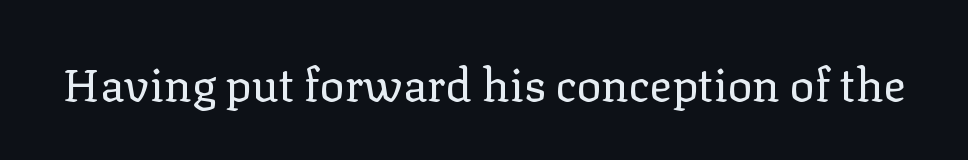
{"serif": "yes", "italic": "no", "bold": "no", "weight": "regular", "width": "normal", "stroke_contrast": "low", "x_height": "medium", "monospaced": "no", "underline": "no", "letter_spacing": "normal", "letter_spacing_em": 0.0, "glyph_px": 46}
